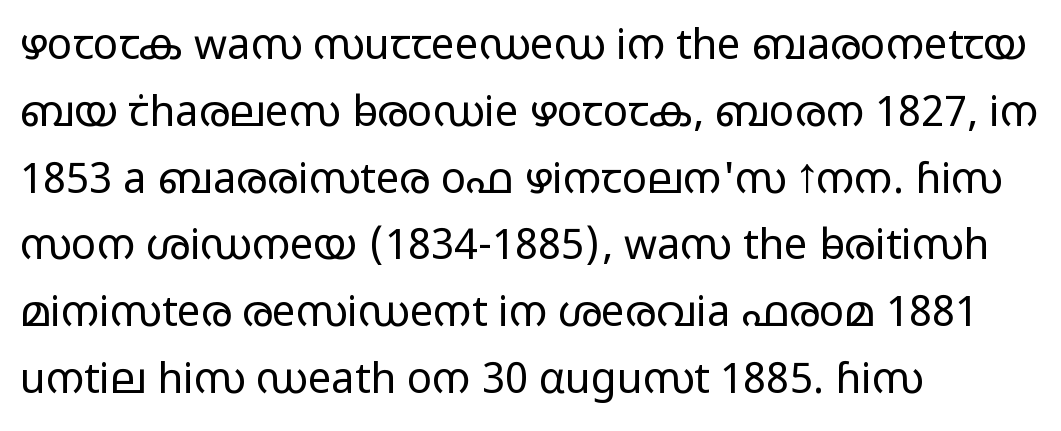
The vertical gap from one line to the next is medium. Teacher's note: observe the even left margin — that is flush-left alignment. The string is rendered with underlining switched off. Tracking value appears to be zero — textbook default spacing.
